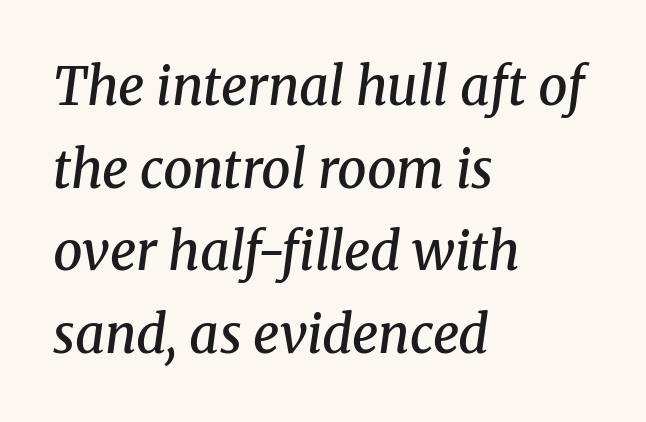
{"serif": "yes", "italic": "yes", "lean": "right", "slant_degrees": 8, "bold": "semi", "weight": "semibold", "width": "normal", "stroke_contrast": "medium", "x_height": "medium", "monospaced": "no", "underline": "no", "align": "left", "line_spacing": "normal", "line_spacing_ratio": 1.59, "letter_spacing": "normal", "letter_spacing_em": 0.0, "glyph_px": 52}
